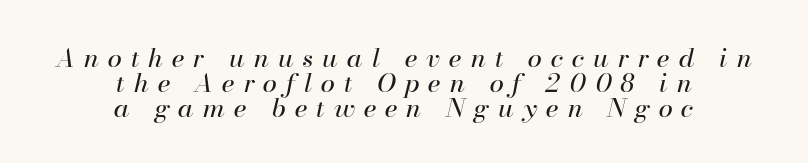
Glance below the letters and you will spot only blank space. Reading down the block, each line starts at a different indent, mirrored at its end. Designer's note — italics engaged. Notice how descenders almost collide with the ascenders below — that's tight leading. The cut favours lightness, reaching ordinary text weight at its darkest. A typesetter would call this heavily tracked-out type.
